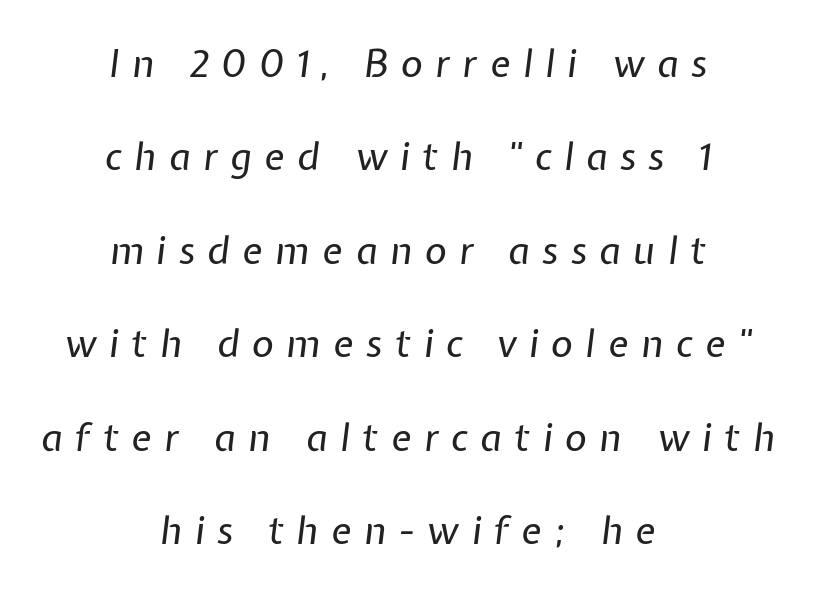
The image shows 38 px regular-weight type, italic (leaning right); set centered, loose line spacing (2.46x), unusually wide letter spacing (+0.33 em), not underlined; low stroke contrast and a medium x-height.
